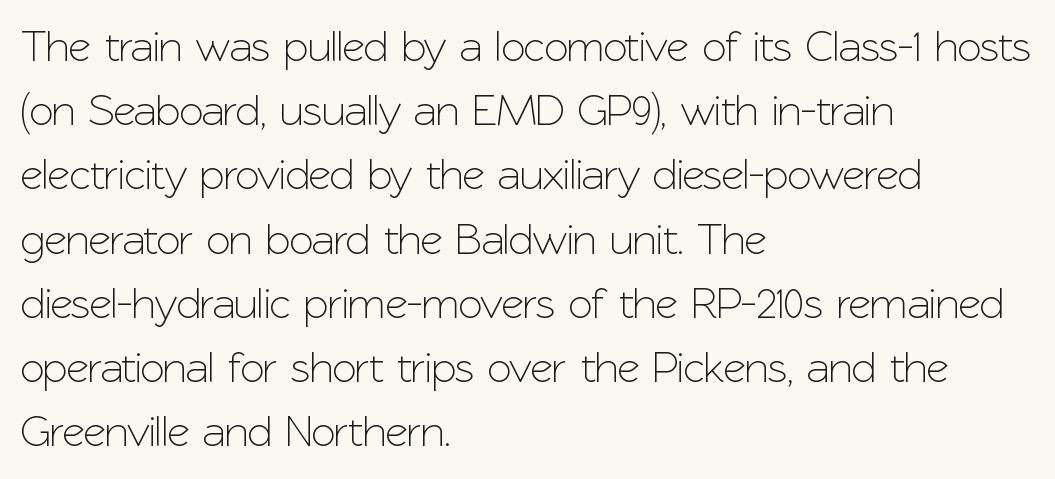
Honestly, there is no underline to notice here at all. Here the designer chose a conventional face with non-uniform glyph widths. One glance says typical: line gaps are just what's usual. What kind of face is this? One without serifs — a sans. The font's upright variant was chosen for this text. The paragraph shown leans on its left margin.
